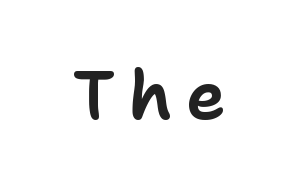
{"serif": "no", "italic": "no", "width": "normal", "stroke_contrast": "low", "x_height": "medium", "monospaced": "no", "underline": "no", "letter_spacing": "wide", "letter_spacing_em": 0.2, "glyph_px": 68}
